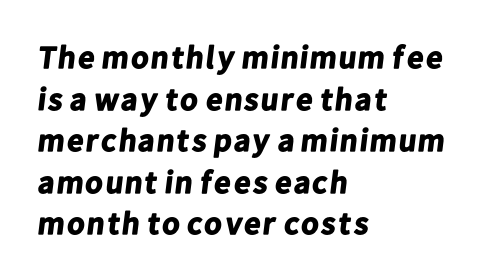
{"serif": "no", "bold": "yes", "weight": "bold", "width": "normal", "stroke_contrast": "low", "x_height": "medium", "monospaced": "no", "underline": "no", "align": "left", "line_spacing": "normal", "line_spacing_ratio": 1.3, "letter_spacing": "normal", "letter_spacing_em": 0.0, "glyph_px": 32}
